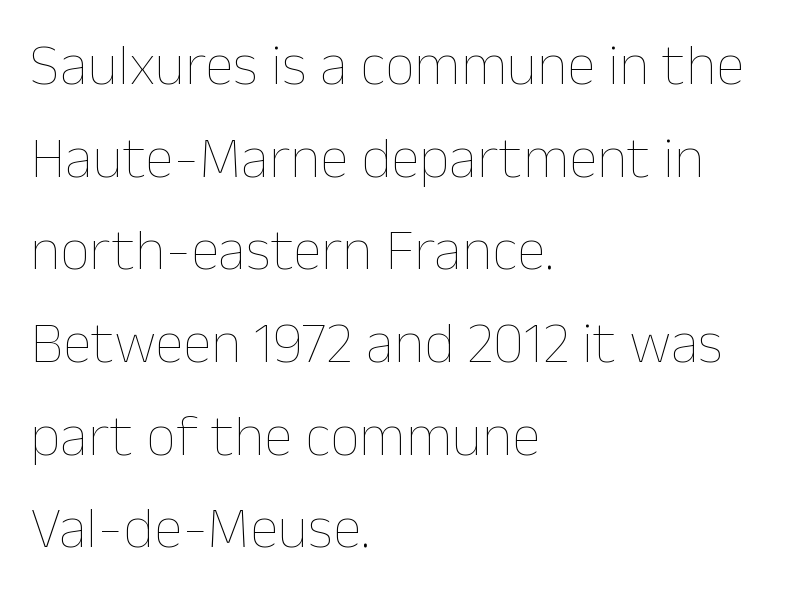
The image shows 59 px thin type, upright; set left-aligned, normal line spacing (1.57x), normal letter spacing, not underlined; low stroke contrast and a medium x-height.
